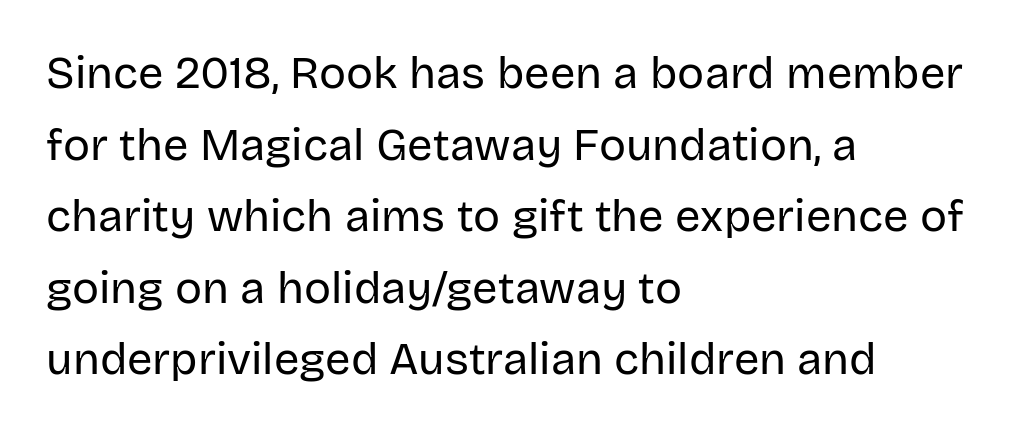
Type style note: lacks serifs. Students, note that the glyphs here touch the page at normal intervals. Bold? No — there's no thickening of the strokes. Each new line begins a customary step beneath the previous one. Varying glyph widths throughout — classic text-font behaviour.
